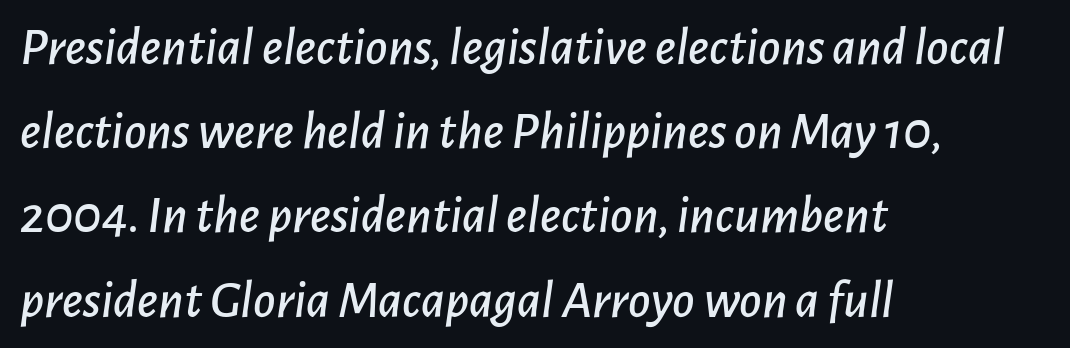
{"italic": "yes", "lean": "right", "slant_degrees": 7, "width": "normal", "stroke_contrast": "low", "x_height": "medium", "monospaced": "no", "underline": "no", "align": "left", "line_spacing": "normal", "line_spacing_ratio": 1.56, "letter_spacing": "normal", "letter_spacing_em": 0.0, "glyph_px": 54}
